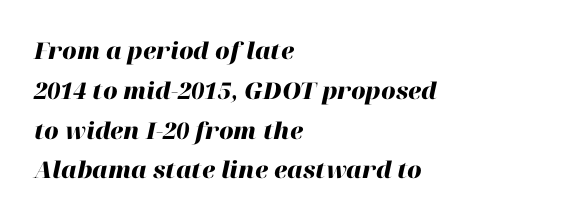
{"italic": "yes", "lean": "right", "slant_degrees": 12, "bold": "yes", "underline": "no", "align": "left", "line_spacing_ratio": 1.73, "letter_spacing": "normal", "letter_spacing_em": 0.0, "glyph_px": 23}
